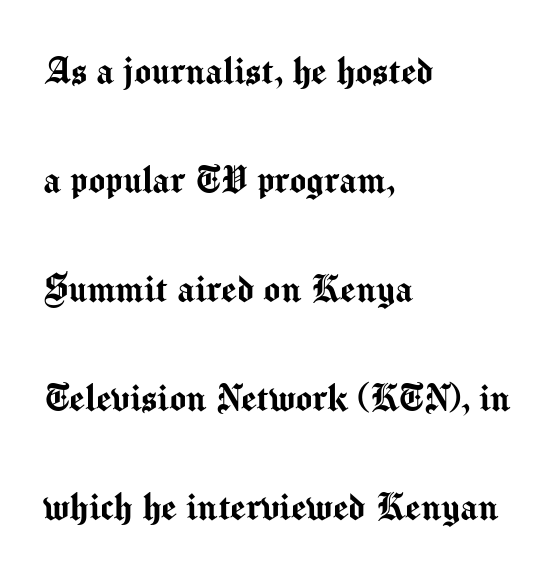
Q: Is the text italic (slanted)? A: No, it is upright.
Q: Is the typeface a serif or a sans-serif typeface? A: Sans-serif.
Q: Is the text underlined? A: No.
Q: How is the paragraph aligned? A: Left-aligned.
Q: Is the spacing between letters normal or unusually wide? A: Normal.
Q: Is the spacing between lines tight, normal or loose? A: Loose.
Q: Width (condensed, normal, or wide)? A: Normal.
Q: Stroke contrast? A: Medium.
Q: x-height? A: Medium.
Q: Monospaced? A: No.
